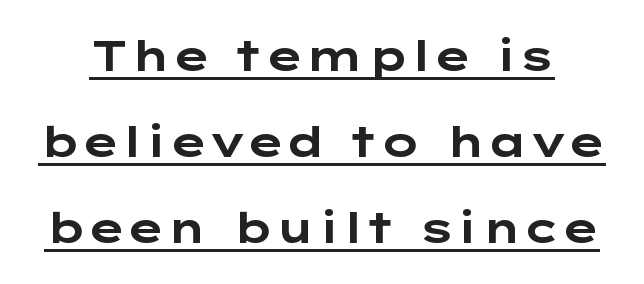
{"serif": "no", "italic": "no", "bold": "yes", "weight": "bold", "width": "wide", "stroke_contrast": "low", "x_height": "medium", "underline": "yes", "line_spacing": "loose", "line_spacing_ratio": 2.05, "letter_spacing": "normal", "letter_spacing_em": 0.0, "glyph_px": 42}
